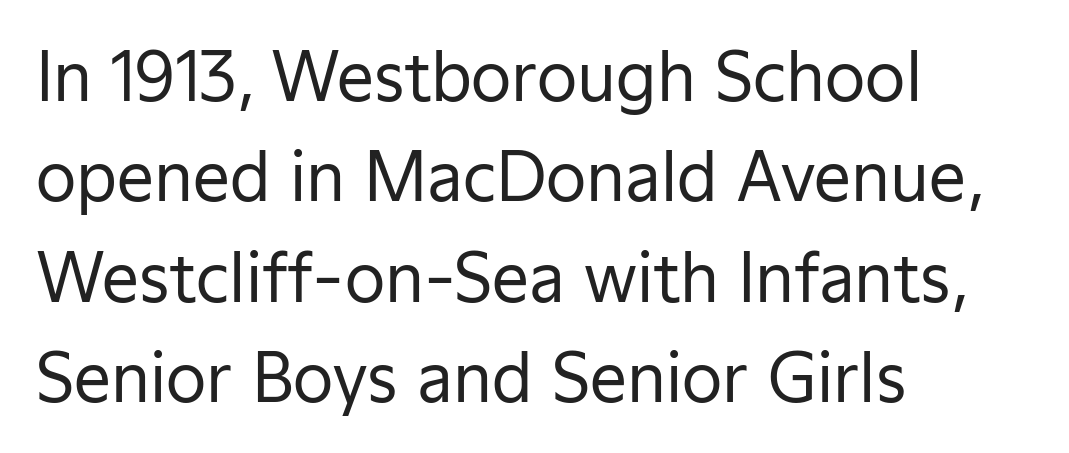
The image shows 66 px regular-weight sans-serif type, upright; set left-aligned, normal line spacing (1.52x), normal letter spacing, not underlined; low stroke contrast and a medium x-height.
